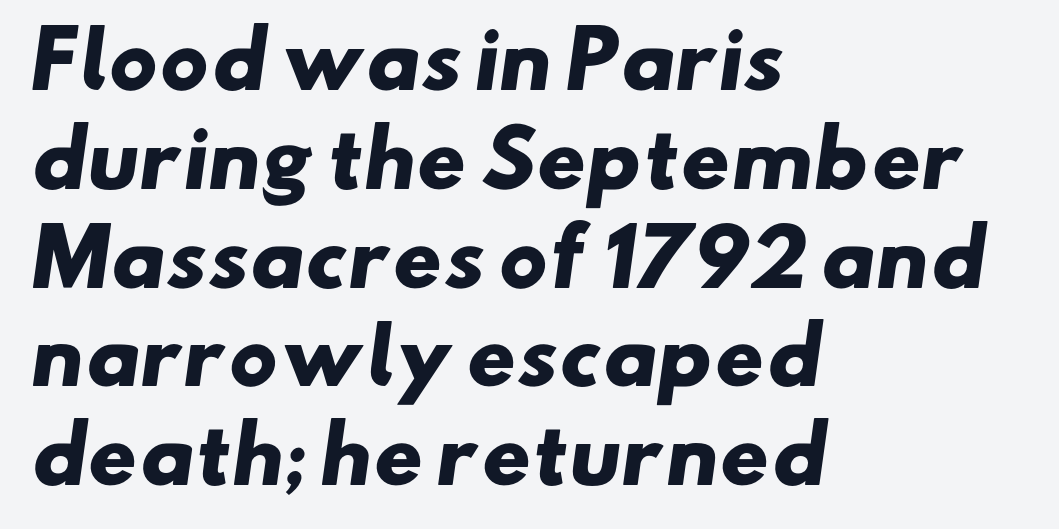
Q: Is the text bold? A: Yes.
Q: Is the typeface a serif or a sans-serif typeface? A: Sans-serif.
Q: Is the text underlined? A: No.
Q: How is the paragraph aligned? A: Left-aligned.
Q: Is the spacing between letters normal or unusually wide? A: Normal.
Q: Is the spacing between lines tight, normal or loose? A: Normal.
Q: Width (condensed, normal, or wide)? A: Wide.
Q: Stroke contrast? A: Low.
Q: x-height? A: Small.
Q: Monospaced? A: No.
